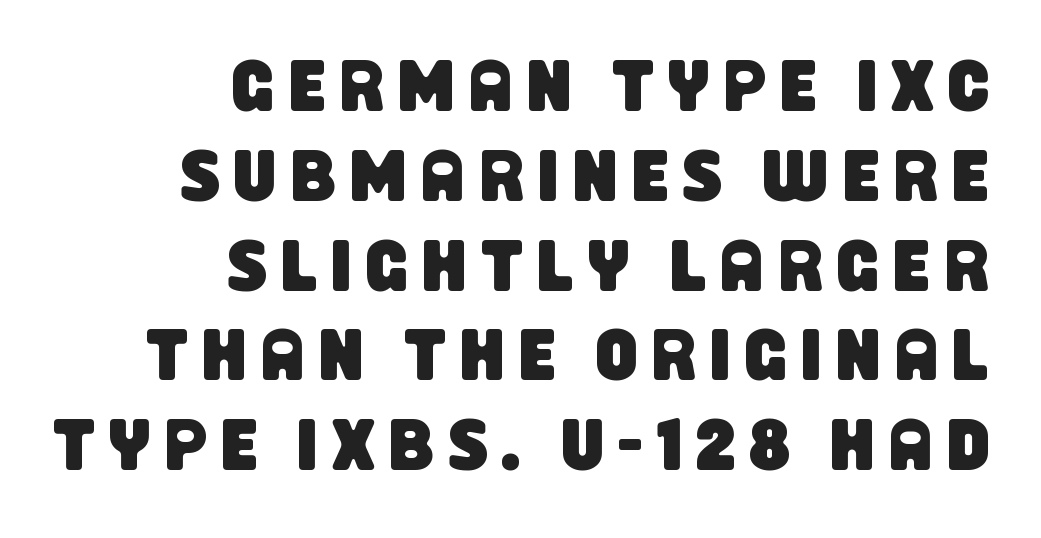
These lines are rendered in a variable-pitch font. Nothing sits at the stroke ends, so this counts as sans-serif. Bare-footed words on every line. The paragraph shown leans on its right margin.
